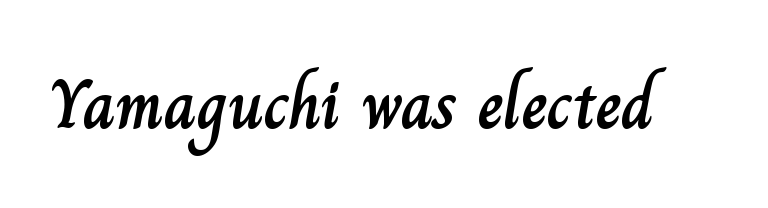
The image shows 70 px text type; set normal letter spacing, not underlined; low stroke contrast and a small x-height.
